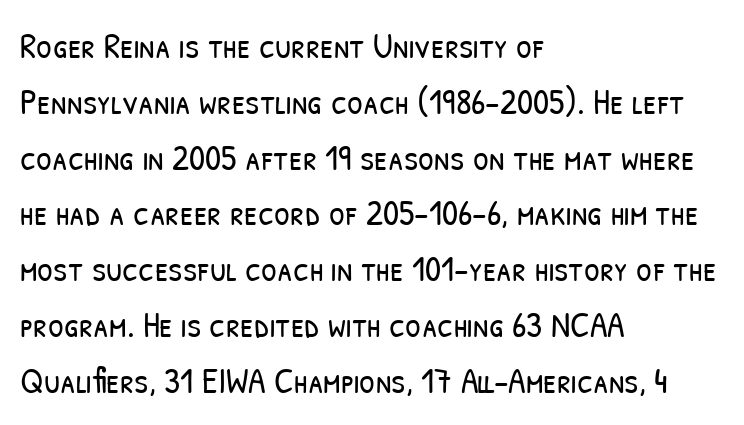
Students, note that the glyphs here touch the page at normal intervals. Here the designer chose a conventional face with non-uniform glyph widths. The vertical gap from one line to the next is medium. Each letter's strokes conclude bluntly, with no projecting serifs. Bare-footed words on every line.
